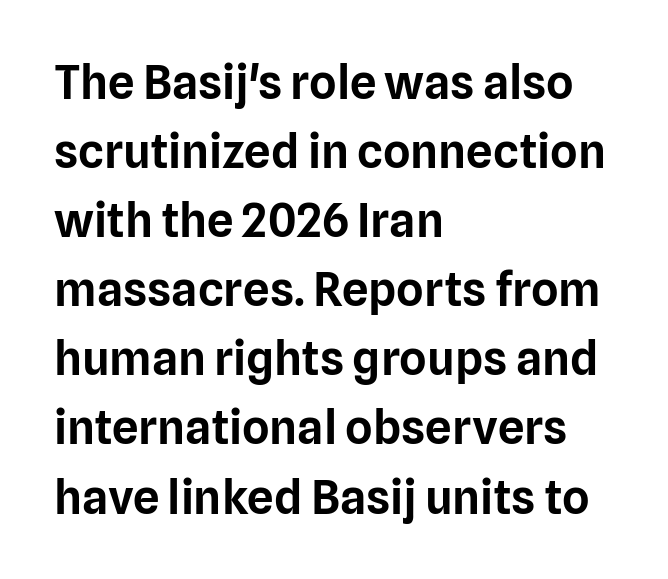
Q: Is the text italic (slanted)? A: No, it is upright.
Q: Is the typeface a serif or a sans-serif typeface? A: Sans-serif.
Q: Is the text underlined? A: No.
Q: How is the paragraph aligned? A: Left-aligned.
Q: Is the spacing between letters normal or unusually wide? A: Normal.
Q: Is the spacing between lines tight, normal or loose? A: Normal.
Q: Width (condensed, normal, or wide)? A: Normal.
Q: Stroke contrast? A: Low.
Q: x-height? A: Medium.
Q: Monospaced? A: No.
